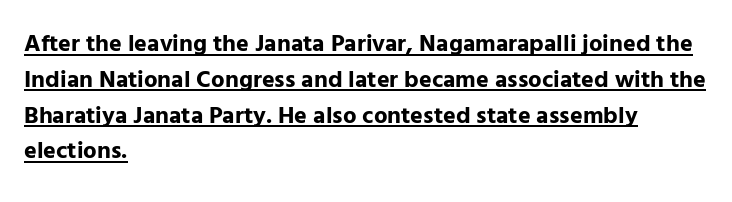
Q: Is the text bold? A: Yes.
Q: Is the text italic (slanted)? A: No, it is upright.
Q: Is the text underlined? A: Yes.
Q: How is the paragraph aligned? A: Left-aligned.
Q: Is the spacing between letters normal or unusually wide? A: Normal.
Q: Is the spacing between lines tight, normal or loose? A: Normal.
